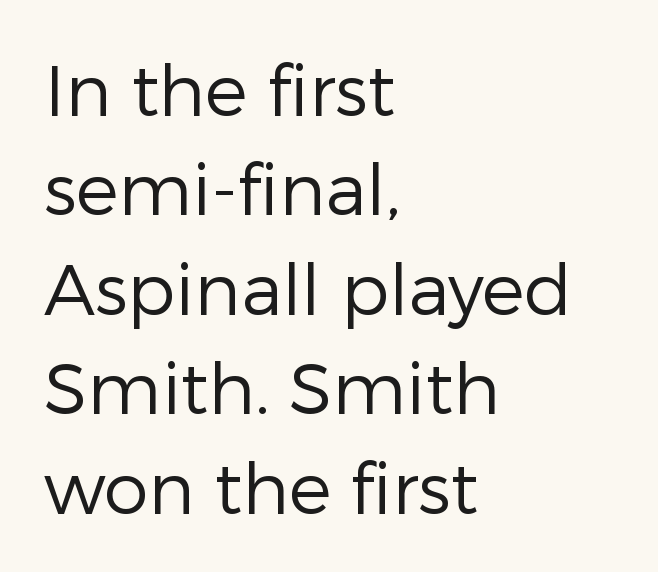
The image shows 71 px regular-weight sans-serif type, upright; set left-aligned, normal line spacing (1.4x), normal letter spacing, not underlined; low stroke contrast and a medium x-height.
